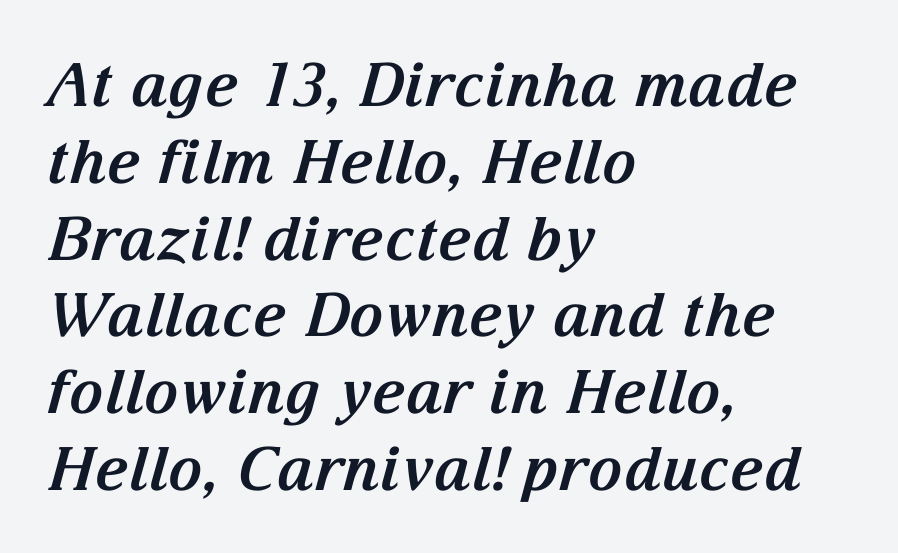
On the weight axis this lands at bold, roughly 700. Is this a fixed-width face? No — the glyphs have proportional, varying widths. Characters are canted at an angle relative to the baseline's perpendicular. Honestly, there is no underline to notice here at all. The lines sit at an ordinary, default distance from one another.
